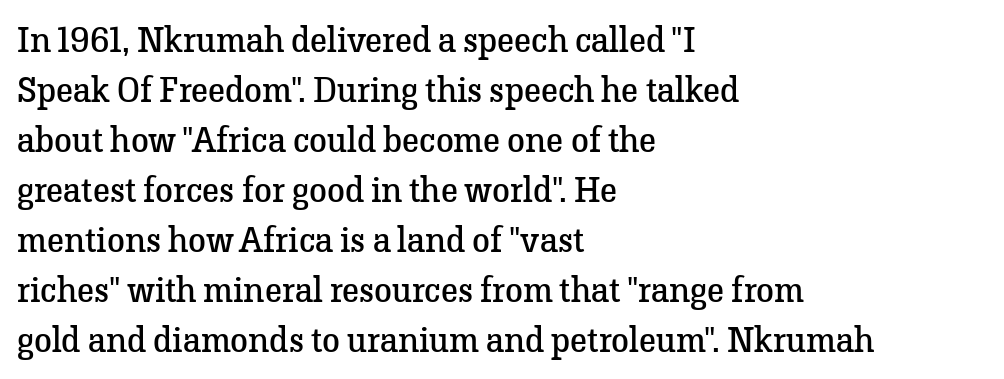
Q: Is the text bold? A: No.
Q: Is the text italic (slanted)? A: No, it is upright.
Q: Is the typeface a serif or a sans-serif typeface? A: Serif.
Q: Is the text underlined? A: No.
Q: How is the paragraph aligned? A: Left-aligned.
Q: Is the spacing between letters normal or unusually wide? A: Normal.
Q: Is the spacing between lines tight, normal or loose? A: Normal.
Q: Width (condensed, normal, or wide)? A: Normal.
Q: Stroke contrast? A: Low.
Q: x-height? A: Medium.
Q: Monospaced? A: No.
